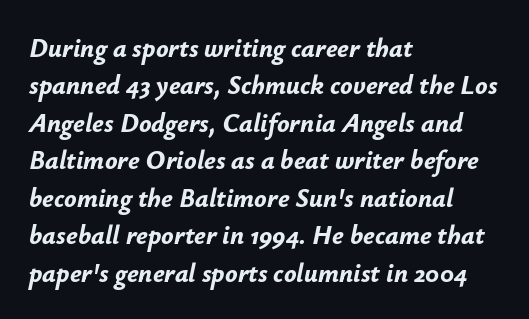
{"italic": "yes", "lean": "right", "slant_degrees": 12, "bold": "yes", "underline": "no", "align": "left", "line_spacing": "normal", "line_spacing_ratio": 1.44, "letter_spacing": "normal", "letter_spacing_em": 0.0, "glyph_px": 26}
